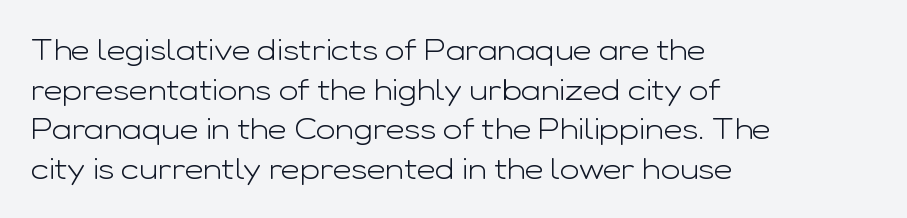
The glyphs are unaccompanied by any horizontal stroke below them. The letters stand upright; this is a roman face. What's the leading like? Ordinary, nothing unusual. Are there feet on the stems? There aren't — it's a sans.
